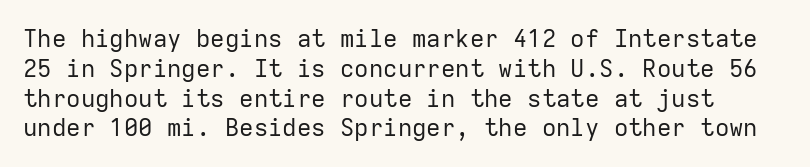
{"italic": "no", "bold": "no", "underline": "no", "line_spacing_ratio": 1.24, "letter_spacing": "normal", "letter_spacing_em": 0.0, "glyph_px": 24}
